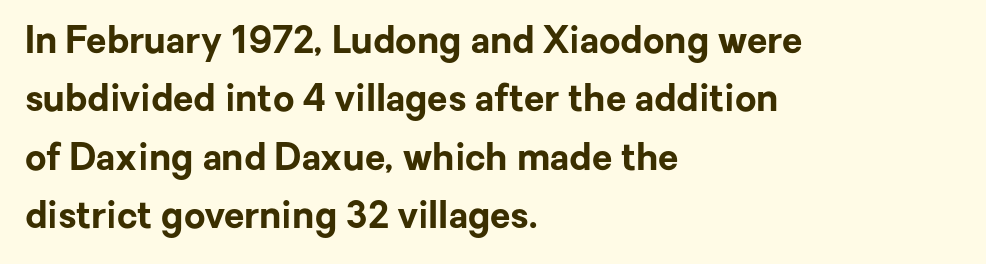
Q: Is the text bold? A: Yes.
Q: Is the text italic (slanted)? A: No, it is upright.
Q: Is the typeface a serif or a sans-serif typeface? A: Sans-serif.
Q: Is the text underlined? A: No.
Q: How is the paragraph aligned? A: Left-aligned.
Q: Is the spacing between letters normal or unusually wide? A: Normal.
Q: Is the spacing between lines tight, normal or loose? A: Normal.
Q: Width (condensed, normal, or wide)? A: Normal.
Q: Stroke contrast? A: Low.
Q: x-height? A: Medium.
Q: Monospaced? A: No.
